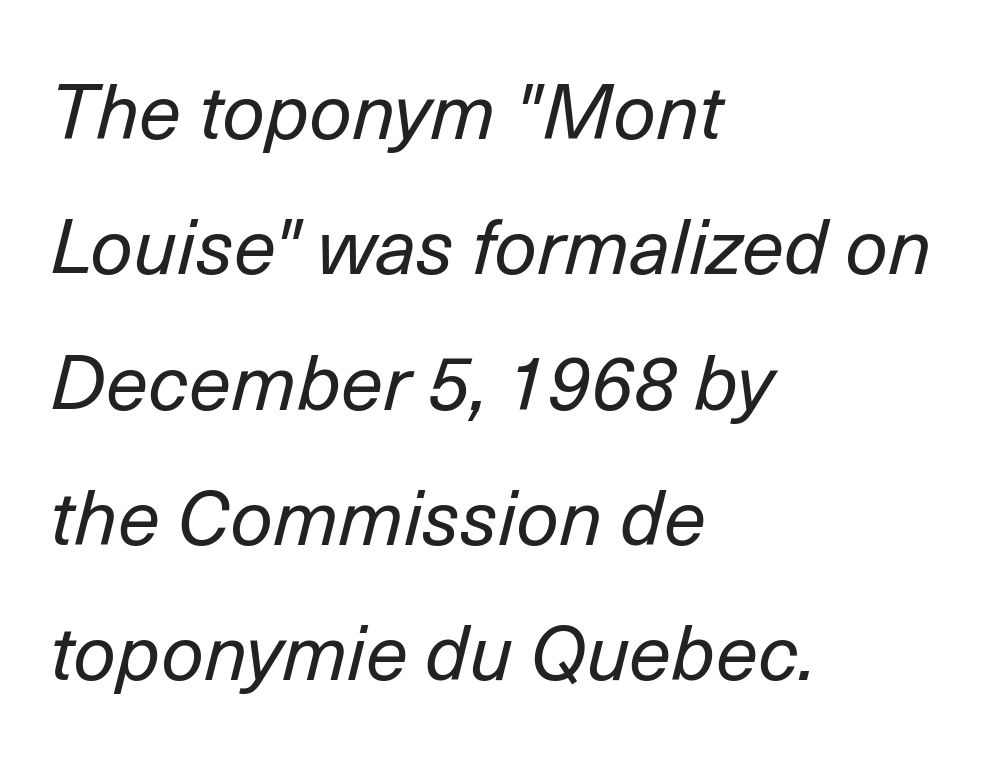
The image shows 76 px regular-weight type, italic (leaning right); set left-aligned, line spacing 1.78x, normal letter spacing, not underlined; low stroke contrast and a medium x-height.
